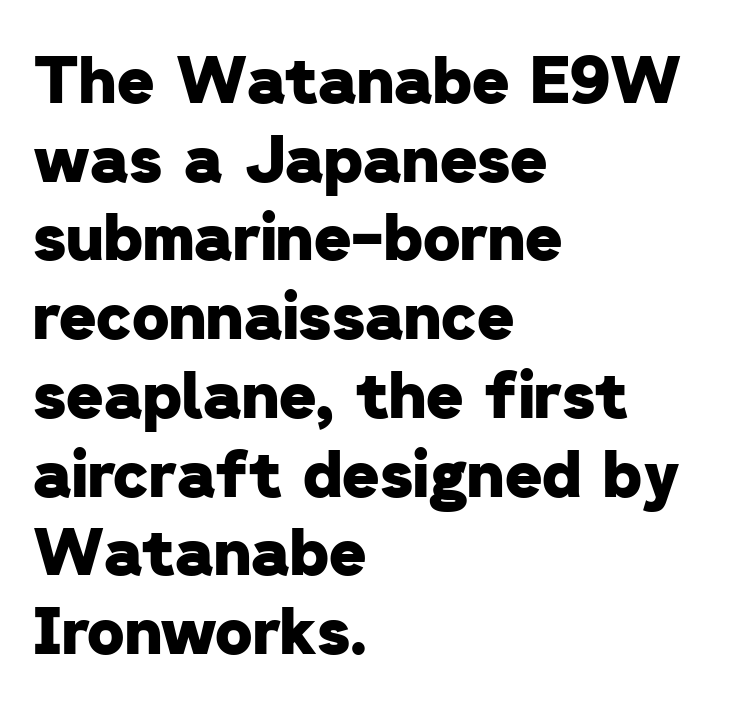
{"serif": "no", "bold": "yes", "weight": "heavy", "width": "normal", "stroke_contrast": "low", "x_height": "medium", "monospaced": "no", "underline": "no", "align": "left", "line_spacing_ratio": 1.23, "letter_spacing": "normal", "letter_spacing_em": 0.0, "glyph_px": 64}
